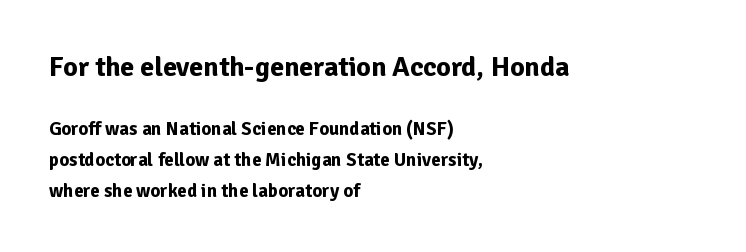
Q: Is the text bold? A: Yes.
Q: Is the text italic (slanted)? A: No, it is upright.
Q: Is the typeface a serif or a sans-serif typeface? A: Sans-serif.
Q: Is the text underlined? A: No.
Q: How is the paragraph aligned? A: Left-aligned.
Q: Is the spacing between letters normal or unusually wide? A: Normal.
Q: Is the spacing between lines tight, normal or loose? A: Normal.
Q: Which block of text is set in a larger size, the first (top) or the second (bottom)? A: The first (top) one.
Q: Width (condensed, normal, or wide)? A: Normal.
Q: Stroke contrast? A: Low.
Q: x-height? A: Medium.
Q: Monospaced? A: No.
